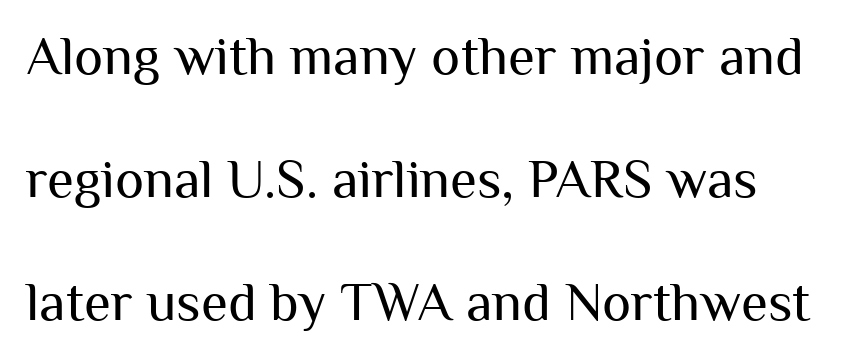
The image shows 55 px regular-weight sans-serif type, upright; set loose line spacing (2.24x), normal letter spacing, not underlined; medium stroke contrast and a medium x-height.
